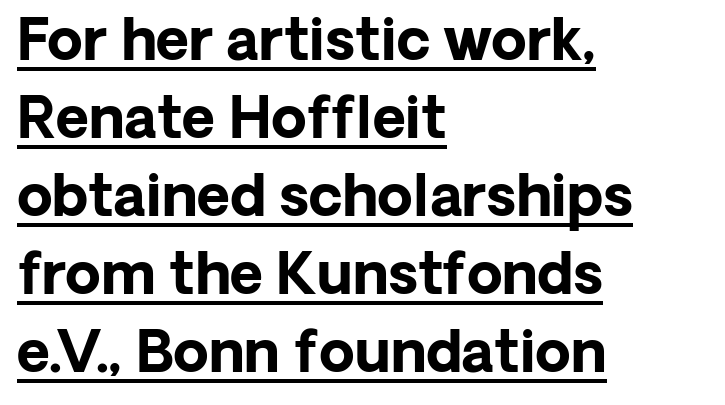
The image shows 57 px bold sans-serif type, upright; set left-aligned, normal line spacing (1.37x), normal letter spacing, underlined; low stroke contrast and a medium x-height.
